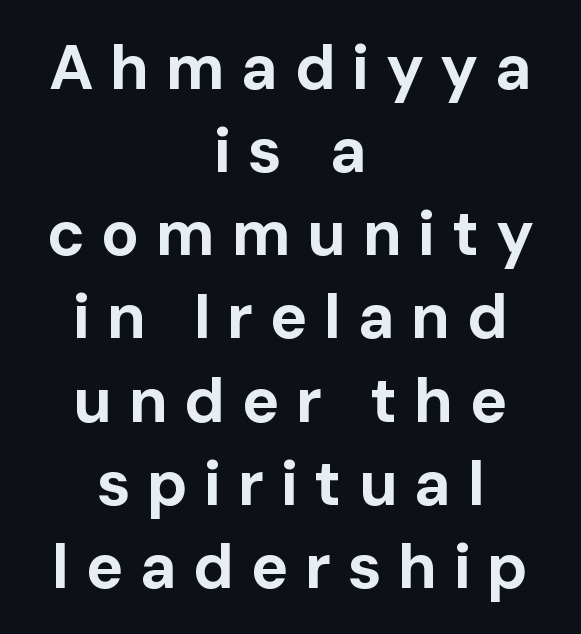
The image shows 63 px bold sans-serif type, upright; set centered, normal line spacing (1.32x), unusually wide letter spacing (+0.26 em), not underlined; low stroke contrast and a medium x-height.
